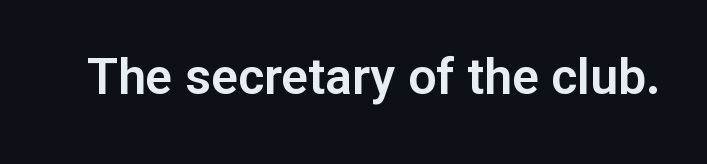
The image shows 50 px sans-serif type, upright; set normal letter spacing, not underlined; low stroke contrast and a medium x-height.
